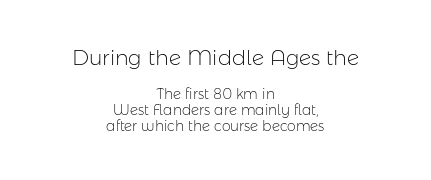
Q: Is the text bold? A: No.
Q: Is the text italic (slanted)? A: No, it is upright.
Q: Is the text underlined? A: No.
Q: How is the paragraph aligned? A: Centered.
Q: Is the spacing between letters normal or unusually wide? A: Normal.
Q: Is the spacing between lines tight, normal or loose? A: Tight.
Q: Which block of text is set in a larger size, the first (top) or the second (bottom)? A: The first (top) one.
